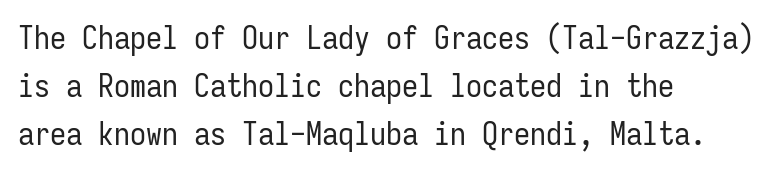
The image shows 32 px regular-weight, condensed sans-serif type, upright, monospaced; set left-aligned, normal line spacing (1.5x), normal letter spacing, not underlined; low stroke contrast and a medium x-height.
